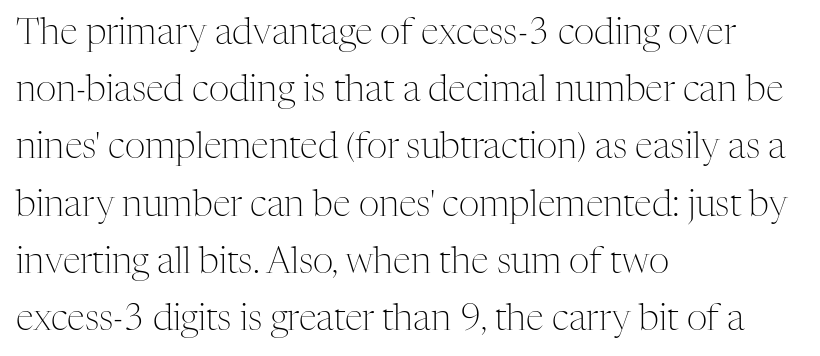
The image shows 36 px light serif type, upright; set left-aligned, normal line spacing (1.59x), normal letter spacing, not underlined; medium stroke contrast and a medium x-height.
